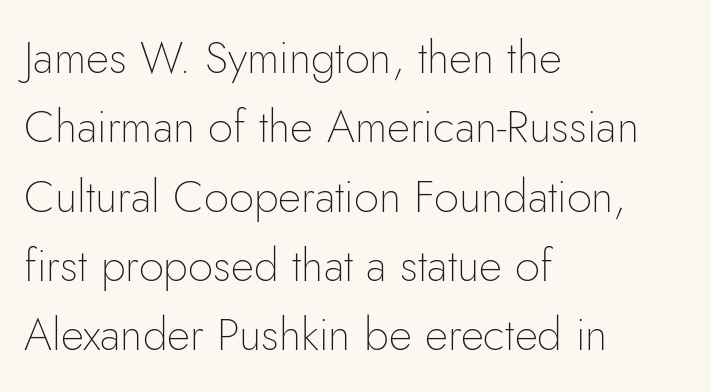
{"serif": "no", "italic": "no", "bold": "no", "weight": "thin", "width": "normal", "stroke_contrast": "low", "x_height": "small", "monospaced": "no", "underline": "no", "align": "left", "line_spacing": "normal", "line_spacing_ratio": 1.54, "letter_spacing": "normal", "letter_spacing_em": 0.0, "glyph_px": 45}
